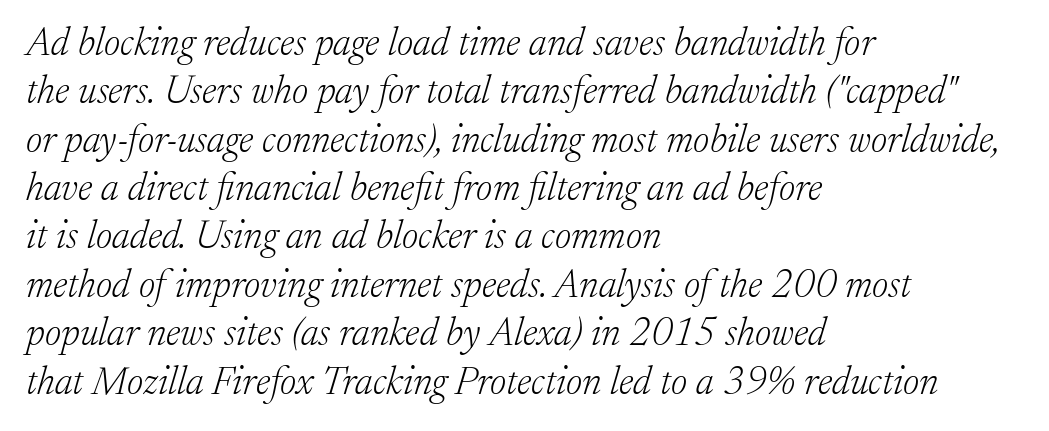
The passage shown has conventional tracking throughout. Yep, that's italic — everything's leaning. Looks like regular typesetting: each glyph gets only the width it needs. Little horizontal feet cap the strokes, marking this as serif type. Descender tails drop into unmarked territory.
